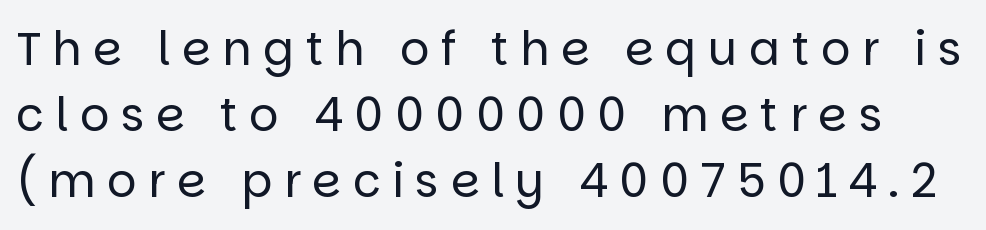
The face used here is proportionally spaced, like ordinary book or web type. Rule under the text: the space is simply empty. The block of text has a typical density, with ordinary space between rows. This sample uses an upright cut, with every glyph sitting square on the baseline.
